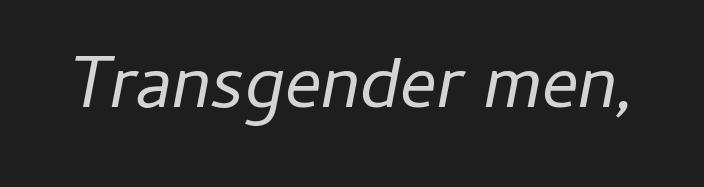
{"italic": "yes", "lean": "right", "slant_degrees": 11, "bold": "no", "weight": "regular", "width": "normal", "stroke_contrast": "low", "x_height": "medium", "monospaced": "no", "underline": "no", "letter_spacing": "normal", "letter_spacing_em": 0.0, "glyph_px": 73}
